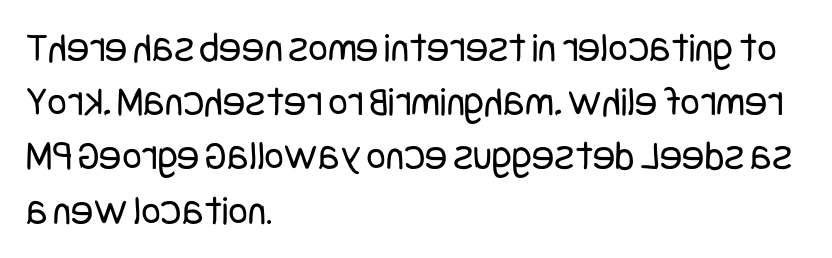
Q: Is the text bold? A: No.
Q: Is the text italic (slanted)? A: No, it is upright.
Q: Is the typeface a serif or a sans-serif typeface? A: Sans-serif.
Q: Is the text underlined? A: No.
Q: How is the paragraph aligned? A: Left-aligned.
Q: Is the spacing between letters normal or unusually wide? A: Normal.
Q: Is the spacing between lines tight, normal or loose? A: Normal.
Q: Width (condensed, normal, or wide)? A: Condensed.
Q: Stroke contrast? A: Low.
Q: x-height? A: Large.
